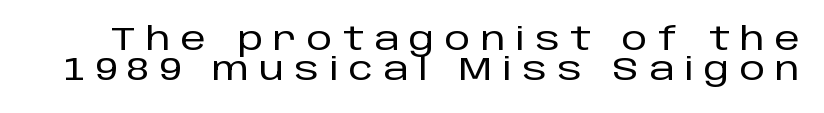
Successive baselines arrive quickly, one right under another. Is this a sans? Yes — the strokes have no serifs. Varying glyph widths throughout — classic text-font behaviour. The lettering stays uniformly vertical, giving the passage a roman look.
